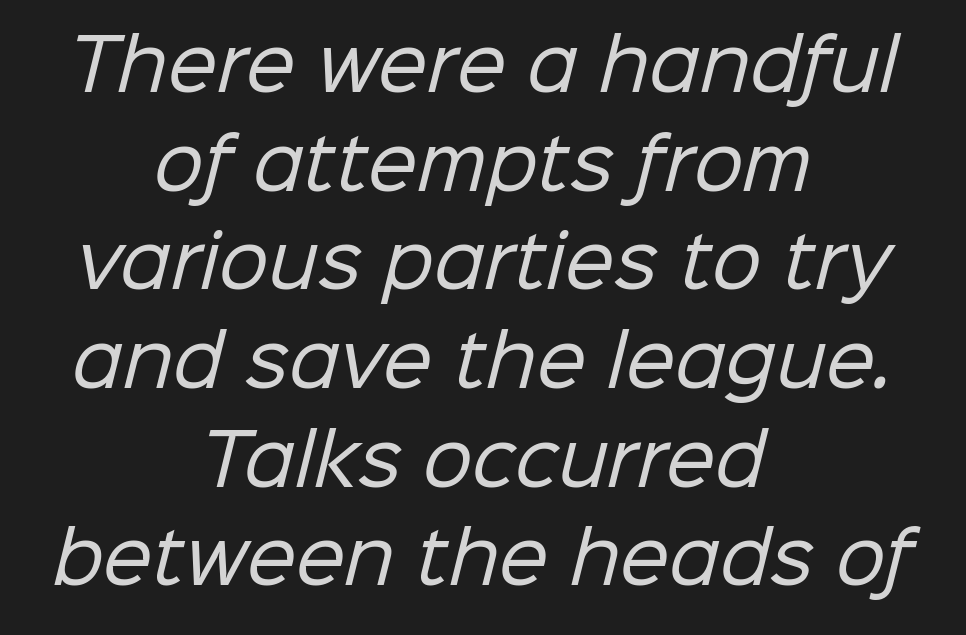
The area under the type is left untouched. Stems and bowls with no extra thickness — not bold. The rendering uses a moderate line-height, typical for paragraphs. Casual observation: everything's sitting right in the middle. Looks like regular typesetting: each glyph gets only the width it needs. Stroke terminals: plain, sans-serif.
